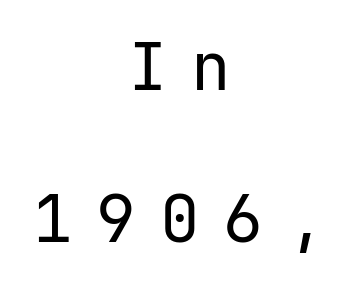
The image shows 66 px regular-weight sans-serif type, upright, monospaced; set centered, loose line spacing (2.31x), unusually wide letter spacing (+0.36 em), not underlined; low stroke contrast and a medium x-height.
